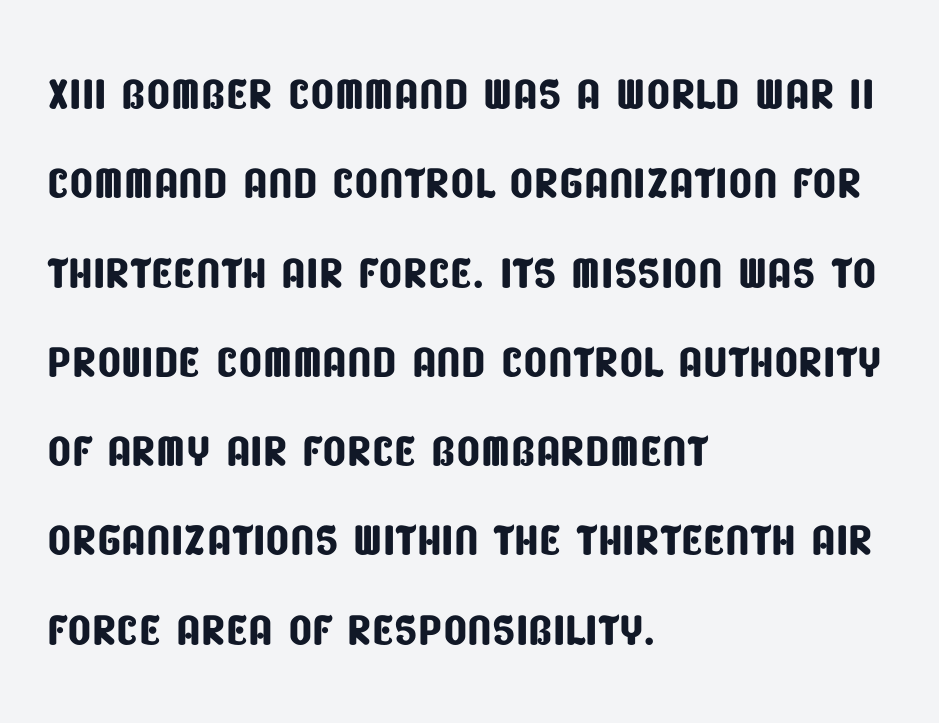
{"serif": "no", "width": "condensed", "stroke_contrast": "low", "x_height": "large", "monospaced": "no", "underline": "no", "align": "left", "line_spacing": "normal", "line_spacing_ratio": 1.44, "letter_spacing": "normal", "letter_spacing_em": 0.0, "glyph_px": 62}
